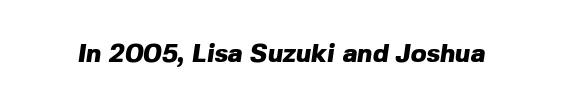
The image shows 26 px bold type; set normal letter spacing, not underlined.
